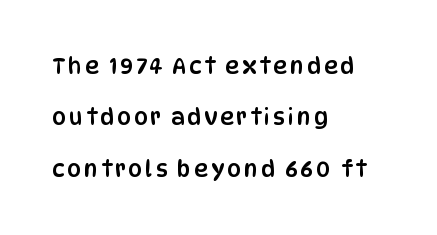
{"italic": "no", "underline": "no", "align": "left", "line_spacing": "loose", "line_spacing_ratio": 2.34, "glyph_px": 22}
